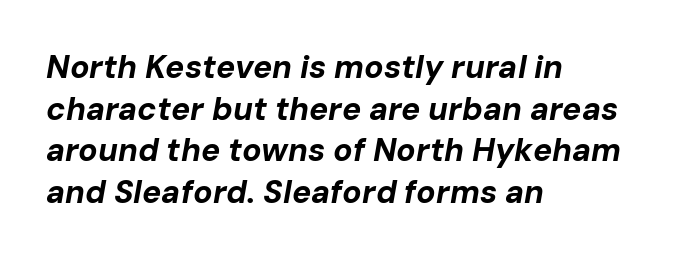
Q: Is the text bold? A: Yes.
Q: Is the text italic (slanted)? A: Yes, it leans right by about 10 degrees.
Q: Is the text underlined? A: No.
Q: How is the paragraph aligned? A: Left-aligned.
Q: Is the spacing between letters normal or unusually wide? A: Normal.
Q: Is the spacing between lines tight, normal or loose? A: Normal.
Q: Width (condensed, normal, or wide)? A: Normal.
Q: Stroke contrast? A: Low.
Q: x-height? A: Medium.
Q: Monospaced? A: No.
